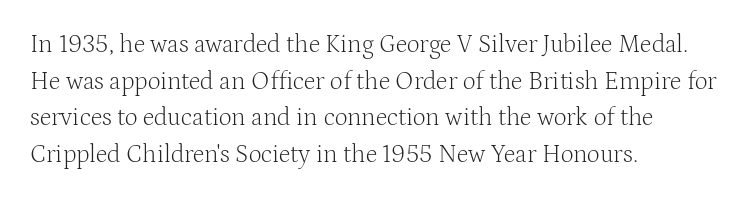
Q: Is the text bold? A: No.
Q: Is the text italic (slanted)? A: No, it is upright.
Q: Is the text underlined? A: No.
Q: How is the paragraph aligned? A: Left-aligned.
Q: Is the spacing between letters normal or unusually wide? A: Normal.
Q: Is the spacing between lines tight, normal or loose? A: Normal.
